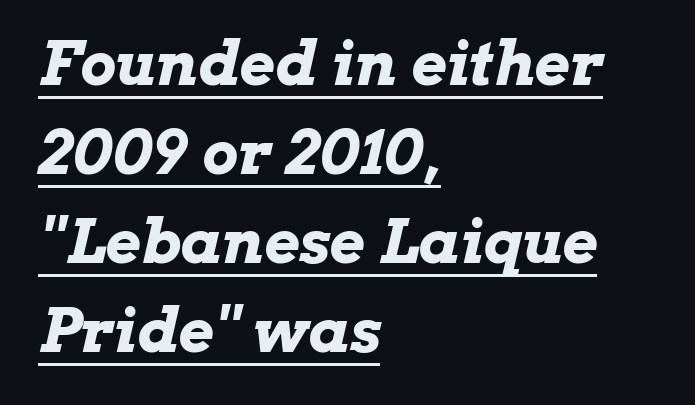
Q: Is the text bold? A: Yes.
Q: Is the text italic (slanted)? A: Yes, it leans right by about 13 degrees.
Q: Is the text underlined? A: Yes.
Q: How is the paragraph aligned? A: Left-aligned.
Q: Is the spacing between letters normal or unusually wide? A: Normal.
Q: Is the spacing between lines tight, normal or loose? A: Normal.
Q: Width (condensed, normal, or wide)? A: Wide.
Q: Stroke contrast? A: Low.
Q: x-height? A: Medium.
Q: Monospaced? A: No.
